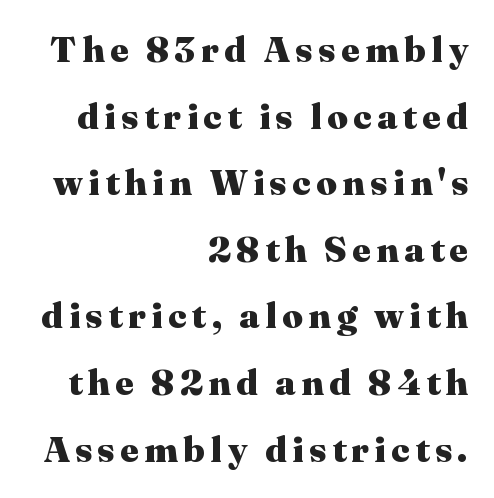
The image shows 36 px heavy serif type, upright; set right-aligned, line spacing 1.85x, not underlined; medium stroke contrast and a medium x-height.
